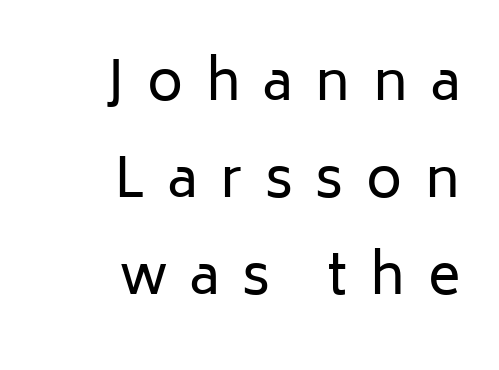
The image shows 55 px regular-weight sans-serif type, upright; set right-aligned, line spacing 1.76x, unusually wide letter spacing (+0.41 em), not underlined; low stroke contrast and a medium x-height.
